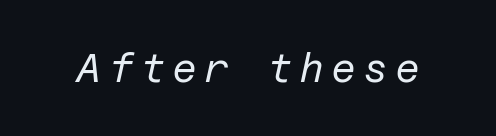
{"italic": "yes", "lean": "right", "slant_degrees": 12, "bold": "no", "weight": "regular", "width": "normal", "stroke_contrast": "low", "x_height": "medium", "underline": "no", "glyph_px": 41}
